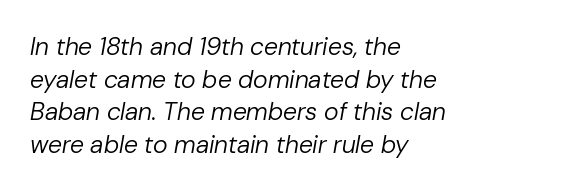
The image shows 25 px text type, italic (leaning right); set left-aligned, normal line spacing (1.31x), normal letter spacing, not underlined.
